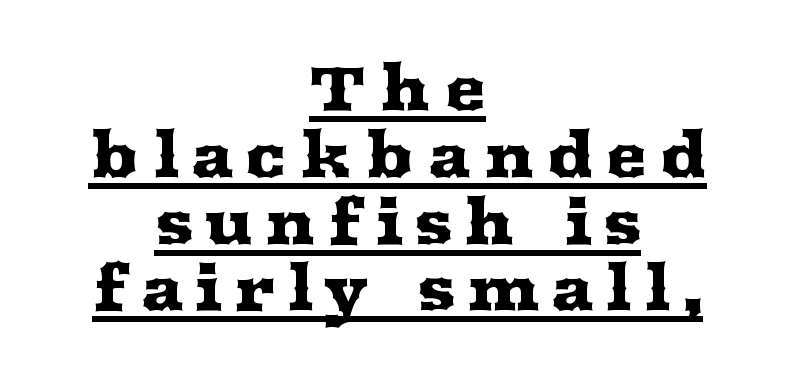
{"serif": "yes", "italic": "no", "width": "wide", "stroke_contrast": "medium", "x_height": "medium", "monospaced": "no", "underline": "yes", "align": "center", "line_spacing": "tight", "line_spacing_ratio": 1.06, "glyph_px": 63}
